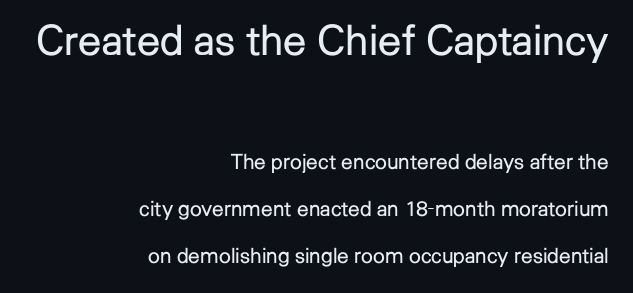
Q: Is the text bold? A: No.
Q: Is the text italic (slanted)? A: No, it is upright.
Q: Is the typeface a serif or a sans-serif typeface? A: Sans-serif.
Q: Is the text underlined? A: No.
Q: How is the paragraph aligned? A: Right-aligned.
Q: Is the spacing between letters normal or unusually wide? A: Normal.
Q: Is the spacing between lines tight, normal or loose? A: Loose.
Q: Which block of text is set in a larger size, the first (top) or the second (bottom)? A: The first (top) one.
Q: Width (condensed, normal, or wide)? A: Normal.
Q: Stroke contrast? A: Low.
Q: x-height? A: Medium.
Q: Monospaced? A: No.
